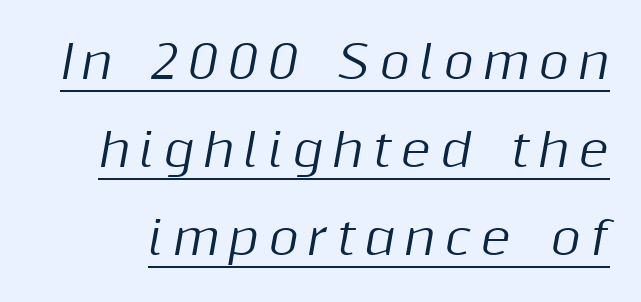
The face used here is proportionally spaced, like ordinary book or web type. The tracking reads as deliberately expanded to a designer's eye. What decoration does the sample have? An underline. The passage shown leans; its letterforms are oblique. The leading is generous, giving the passage an open texture.
